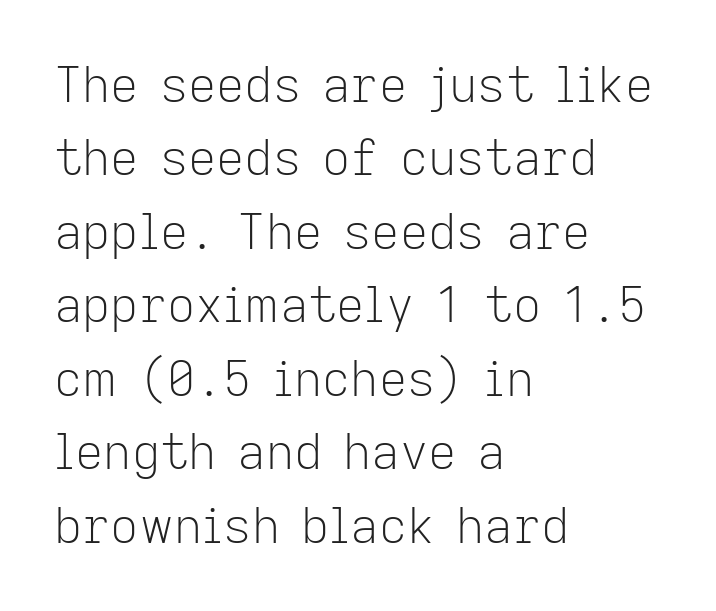
The image shows 49 px light sans-serif type, upright; set left-aligned, normal line spacing (1.5x), normal letter spacing, not underlined; low stroke contrast and a medium x-height.
